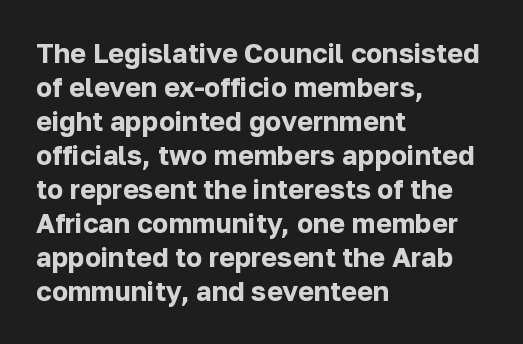
Q: Is the text bold? A: Yes.
Q: Is the text italic (slanted)? A: No, it is upright.
Q: Is the text underlined? A: No.
Q: How is the paragraph aligned? A: Left-aligned.
Q: Is the spacing between letters normal or unusually wide? A: Normal.
Q: Is the spacing between lines tight, normal or loose? A: Normal.
